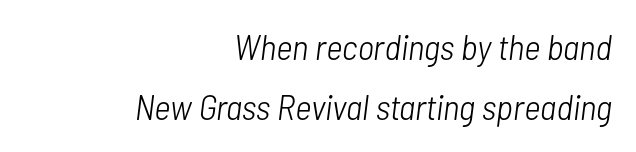
Words appear dense and cohesive because spacing is normal. Slanted lettering throughout. Line ends are locked; line starts wander. Successive baselines arrive at the customary interval. A bare baseline throughout the passage.
